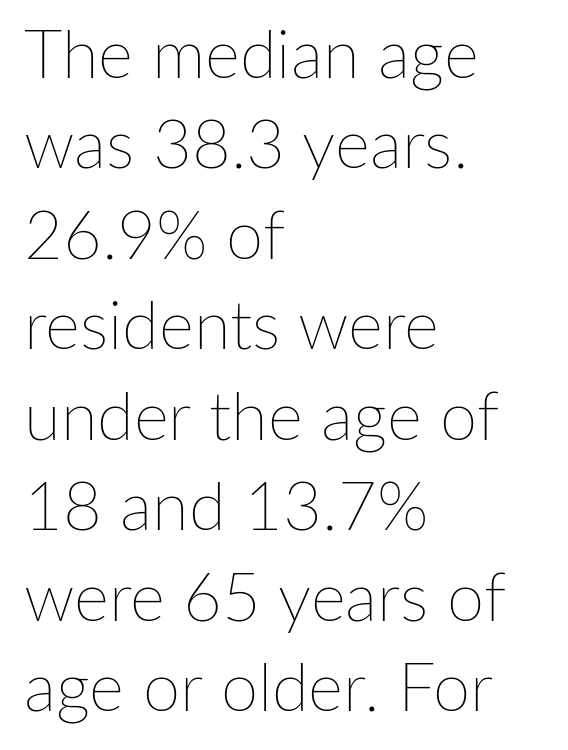
The letters stand upright; this is a roman face. Compared with typical body copy, the letter spacing here is the same. The space between consecutive lines is moderate. Varying glyph widths throughout — classic text-font behaviour.
